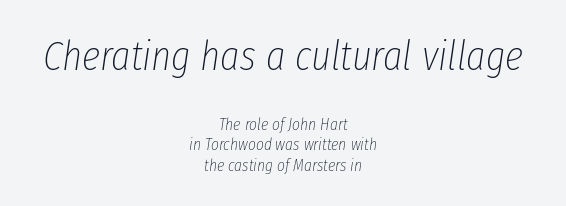
{"italic": "yes", "lean": "right", "slant_degrees": 8, "bold": "no", "weight": "thin", "width": "condensed", "stroke_contrast": "low", "x_height": "medium", "monospaced": "no", "underline": "no", "align": "center", "line_spacing_ratio": 1.2, "letter_spacing": "normal", "letter_spacing_em": 0.0, "larger_block": "first", "size_ratio": 2.47, "glyph_px": 42}
